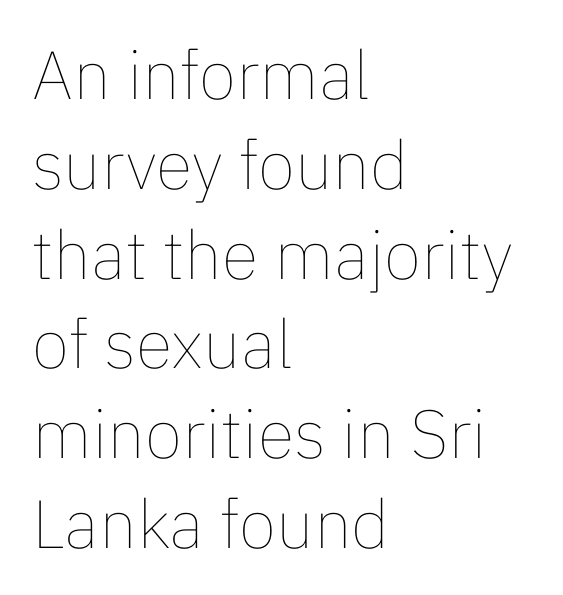
The image shows 68 px thin type, upright; set left-aligned, normal line spacing (1.32x), normal letter spacing, not underlined; low stroke contrast and a medium x-height.
